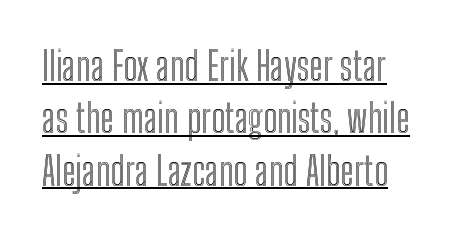
{"italic": "no", "width": "condensed", "x_height": "medium", "monospaced": "no", "underline": "yes", "line_spacing": "normal", "line_spacing_ratio": 1.34, "letter_spacing": "normal", "letter_spacing_em": 0.0, "glyph_px": 39}
